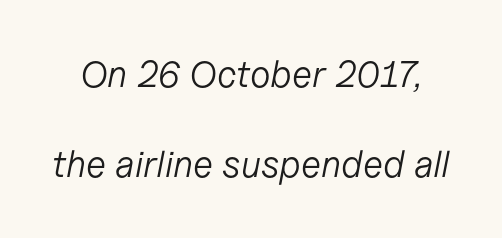
{"italic": "yes", "lean": "right", "slant_degrees": 11, "bold": "no", "weight": "light", "width": "normal", "stroke_contrast": "low", "x_height": "medium", "monospaced": "no", "underline": "no", "line_spacing": "loose", "line_spacing_ratio": 2.44, "letter_spacing": "normal", "letter_spacing_em": 0.0, "glyph_px": 37}
